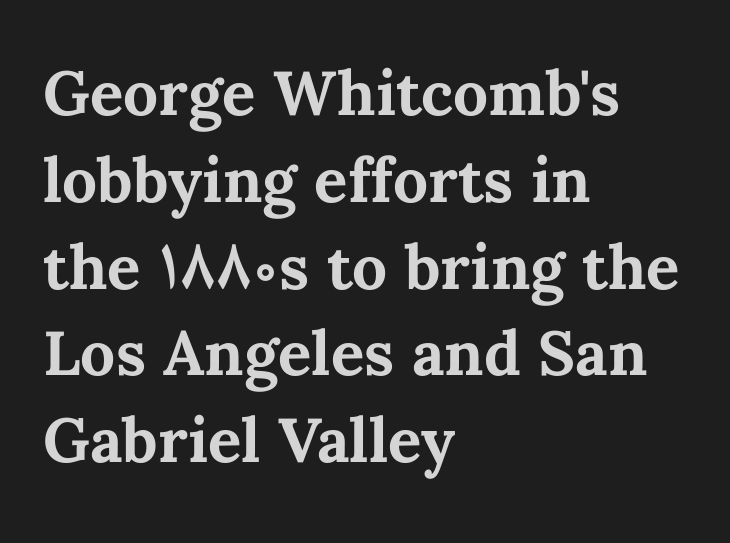
Q: Is the text bold? A: Yes.
Q: Is the text italic (slanted)? A: No, it is upright.
Q: Is the text underlined? A: No.
Q: How is the paragraph aligned? A: Left-aligned.
Q: Is the spacing between letters normal or unusually wide? A: Normal.
Q: Is the spacing between lines tight, normal or loose? A: Normal.
Q: Width (condensed, normal, or wide)? A: Normal.
Q: Stroke contrast? A: Medium.
Q: x-height? A: Medium.
Q: Monospaced? A: No.
